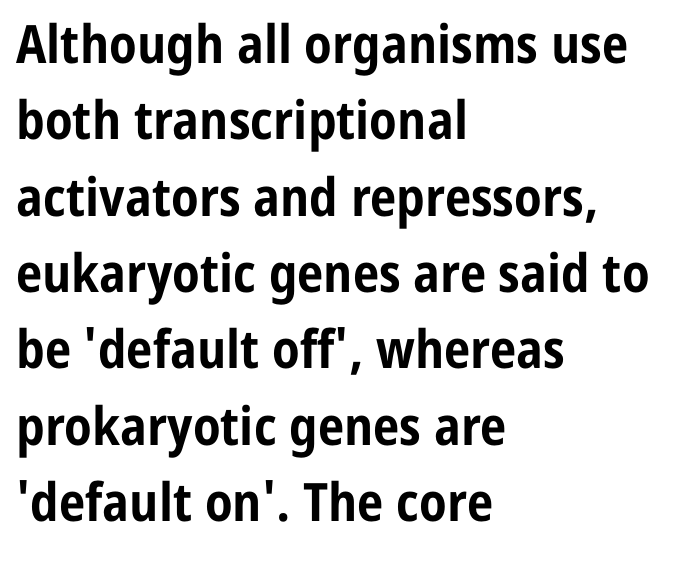
The image shows 53 px bold, condensed sans-serif type, upright; set left-aligned, normal line spacing (1.44x), normal letter spacing, not underlined; low stroke contrast and a medium x-height.
